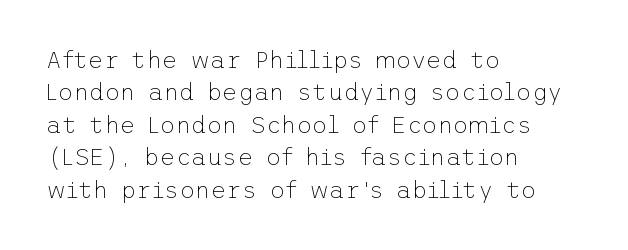
Q: Is the text bold? A: No.
Q: Is the text italic (slanted)? A: No, it is upright.
Q: Is the text underlined? A: No.
Q: How is the paragraph aligned? A: Left-aligned.
Q: Is the spacing between letters normal or unusually wide? A: Normal.
Q: Is the spacing between lines tight, normal or loose? A: Normal.
